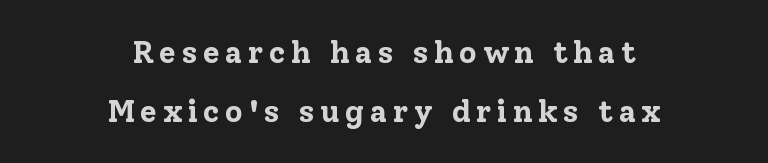
{"serif": "yes", "italic": "no", "bold": "yes", "weight": "bold", "width": "normal", "stroke_contrast": "low", "x_height": "medium", "monospaced": "no", "underline": "no", "align": "center", "line_spacing_ratio": 1.89, "glyph_px": 31}
